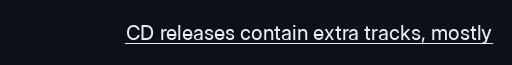
The image shows 20 px text type, upright; set normal letter spacing, underlined.
